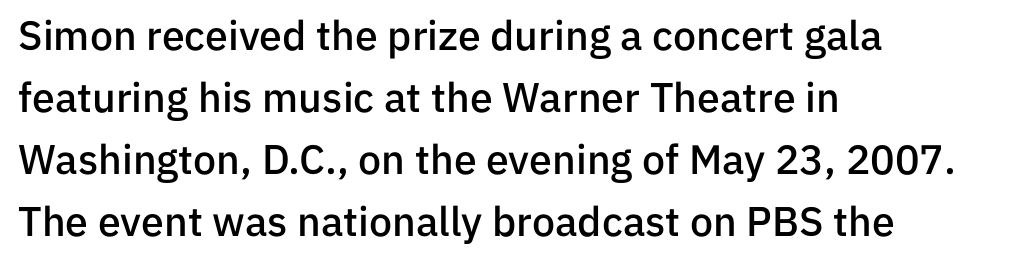
{"serif": "no", "italic": "no", "bold": "semi", "weight": "semibold", "width": "normal", "stroke_contrast": "low", "x_height": "medium", "monospaced": "no", "underline": "no", "align": "left", "line_spacing": "normal", "line_spacing_ratio": 1.51, "letter_spacing": "normal", "letter_spacing_em": 0.0, "glyph_px": 41}
